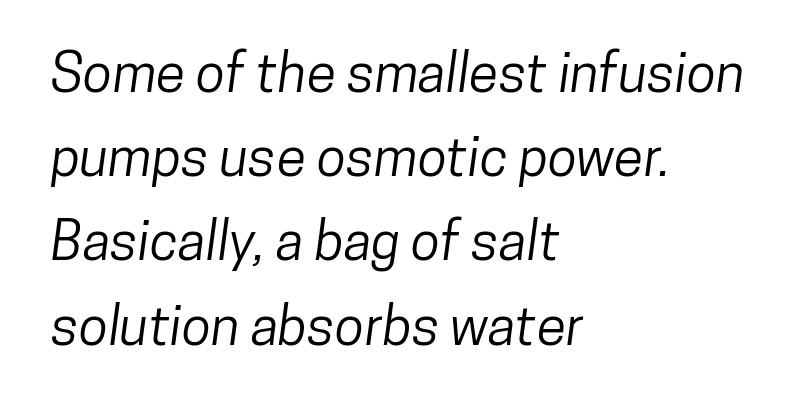
{"serif": "no", "width": "condensed", "stroke_contrast": "low", "x_height": "medium", "monospaced": "no", "underline": "no", "align": "left", "line_spacing": "normal", "line_spacing_ratio": 1.56, "letter_spacing": "normal", "letter_spacing_em": 0.0, "glyph_px": 54}
